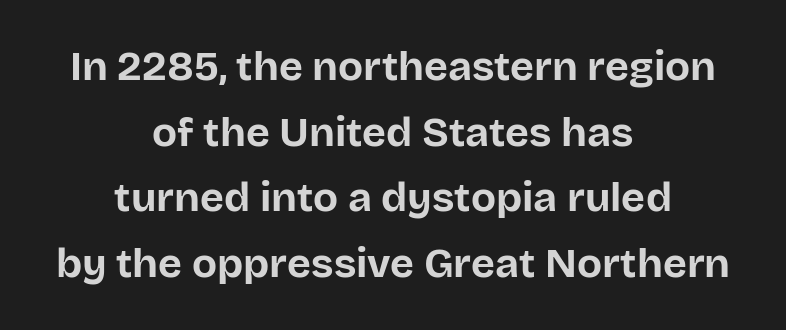
{"serif": "no", "italic": "no", "bold": "yes", "weight": "bold", "width": "normal", "stroke_contrast": "low", "x_height": "large", "monospaced": "no", "underline": "no", "align": "center", "line_spacing": "normal", "line_spacing_ratio": 1.6, "letter_spacing": "normal", "letter_spacing_em": 0.0, "glyph_px": 41}
